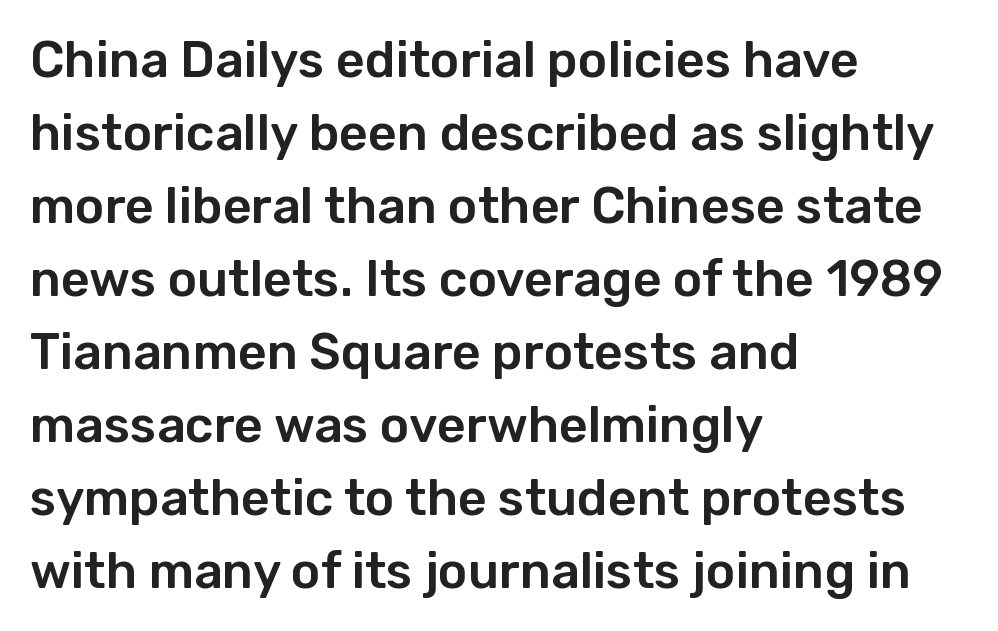
The designer went with a sans here, leaving each stem footless. Vertically, the passage feels balanced, rows spaced as you'd expect. Notice how the passage keeps a crisp vertical edge on the left only. Descenders hang freely into open space. Notice how the stems are strictly vertical — no italics here. Honestly, the letter spacing is just normal — you wouldn't notice it.
